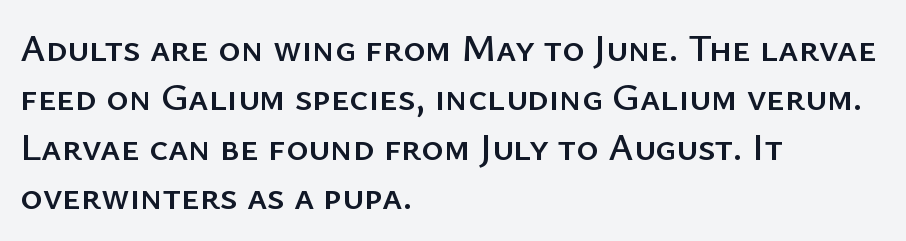
Lines of text with bare space underneath. Ordinary non-slanted type is in use. Is this a sans? Yes — the strokes have no serifs. Is this a fixed-width face? No — the glyphs have proportional, varying widths. The passage shown stacks its lines at a standard gap. Each word holds together tightly as a unit, with standard inter-letter gaps.
